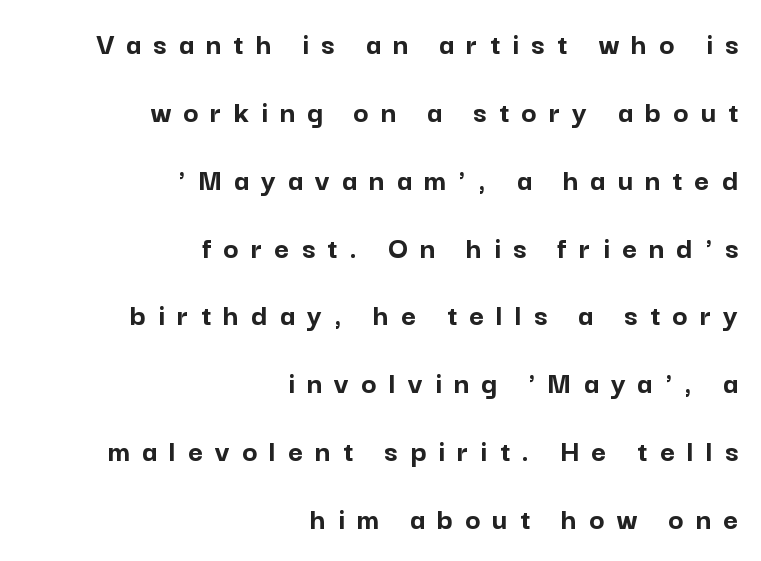
{"serif": "no", "italic": "no", "bold": "yes", "weight": "semibold", "width": "normal", "stroke_contrast": "low", "x_height": "medium", "monospaced": "no", "underline": "no", "align": "right", "line_spacing": "loose", "line_spacing_ratio": 2.12, "letter_spacing": "wide", "letter_spacing_em": 0.38, "glyph_px": 32}
